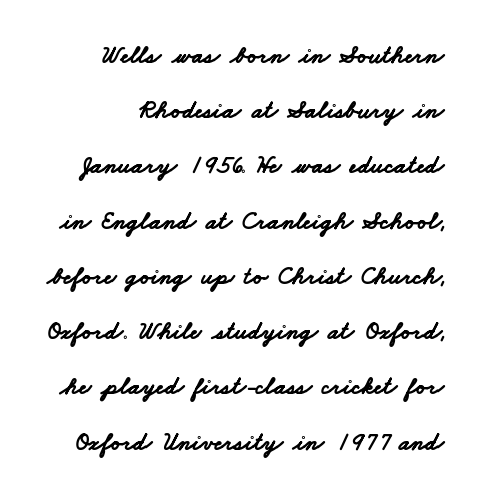
Q: Is the text bold? A: Yes.
Q: Is the text underlined? A: No.
Q: Is the spacing between letters normal or unusually wide? A: Normal.
Q: Is the spacing between lines tight, normal or loose? A: Loose.
